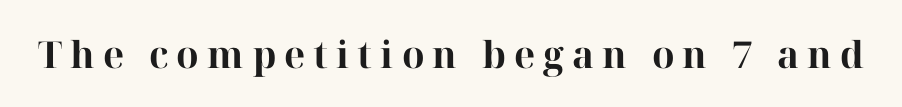
You can tell it's not italic because the verticals are truly vertical. Letter spacing: wide. Bold? Absolutely — the strokes are thick and heavy. Note the varied advance widths — an 'i' is clearly narrower than an 'm'. This sample uses a serif face. Letters rest on an invisible, unmarked baseline.
